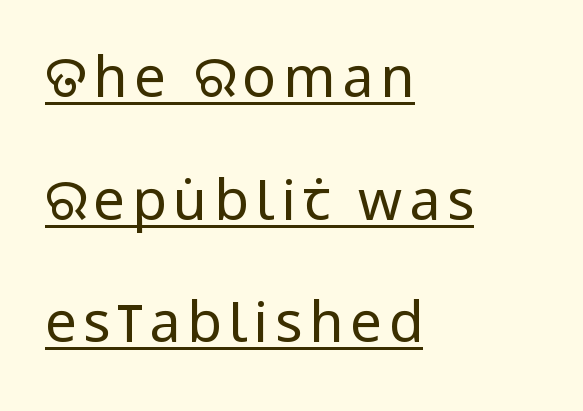
Q: Is the text bold? A: No.
Q: Is the text italic (slanted)? A: No, it is upright.
Q: Is the typeface a serif or a sans-serif typeface? A: Sans-serif.
Q: Is the text underlined? A: Yes.
Q: How is the paragraph aligned? A: Left-aligned.
Q: Is the spacing between lines tight, normal or loose? A: Loose.
Q: Width (condensed, normal, or wide)? A: Condensed.
Q: Stroke contrast? A: Low.
Q: x-height? A: Large.
Q: Monospaced? A: No.
